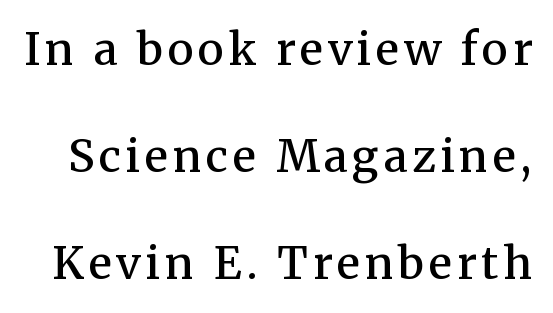
The image shows 44 px semibold serif type, upright; set loose line spacing (2.43x), not underlined; medium stroke contrast and a medium x-height.
